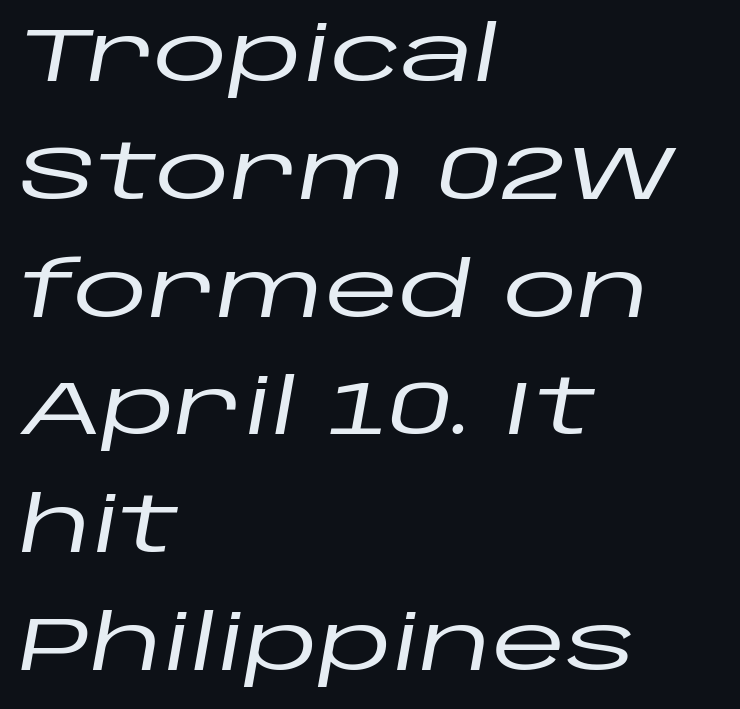
{"italic": "yes", "lean": "right", "slant_degrees": 10, "width": "wide", "stroke_contrast": "low", "x_height": "large", "monospaced": "no", "underline": "no", "align": "left", "line_spacing": "normal", "line_spacing_ratio": 1.55, "letter_spacing": "normal", "letter_spacing_em": 0.0, "glyph_px": 76}
